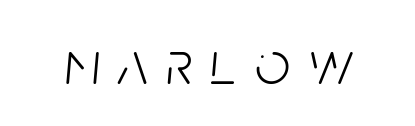
Q: Is the text bold? A: No.
Q: Is the text italic (slanted)? A: Yes, it leans right by about 5 degrees.
Q: Is the text underlined? A: No.
Q: Is the spacing between letters normal or unusually wide? A: Unusually wide.
Q: Width (condensed, normal, or wide)? A: Condensed.
Q: Stroke contrast? A: Low.
Q: x-height? A: Large.
Q: Monospaced? A: No.
